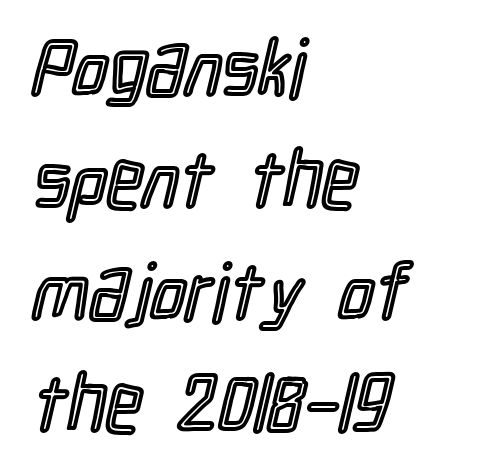
Beneath every word, the page is bare. These lines sit exactly where default settings would place them. The rag falls on the right side of this text block.
